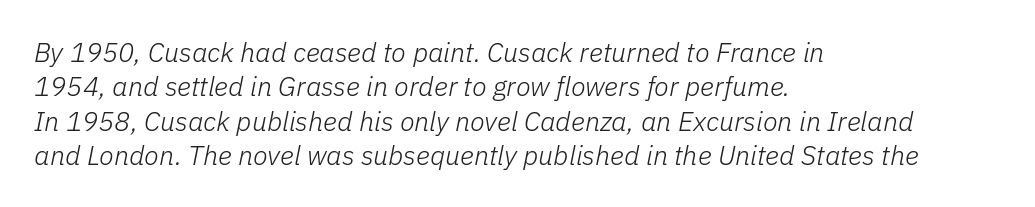
Q: Is the text bold? A: No.
Q: Is the text italic (slanted)? A: Yes, it leans right by about 11 degrees.
Q: Is the text underlined? A: No.
Q: How is the paragraph aligned? A: Left-aligned.
Q: Is the spacing between letters normal or unusually wide? A: Normal.
Q: Is the spacing between lines tight, normal or loose? A: Normal.
